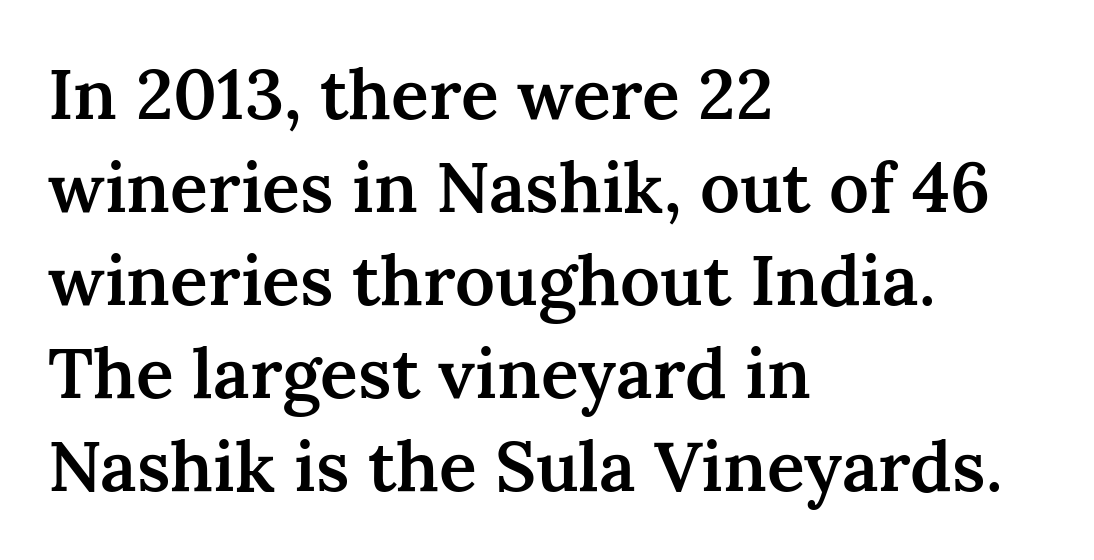
{"serif": "yes", "italic": "no", "bold": "semi", "weight": "semibold", "width": "normal", "stroke_contrast": "medium", "x_height": "medium", "monospaced": "no", "underline": "no", "align": "left", "line_spacing": "normal", "line_spacing_ratio": 1.33, "letter_spacing": "normal", "letter_spacing_em": 0.0, "glyph_px": 70}
